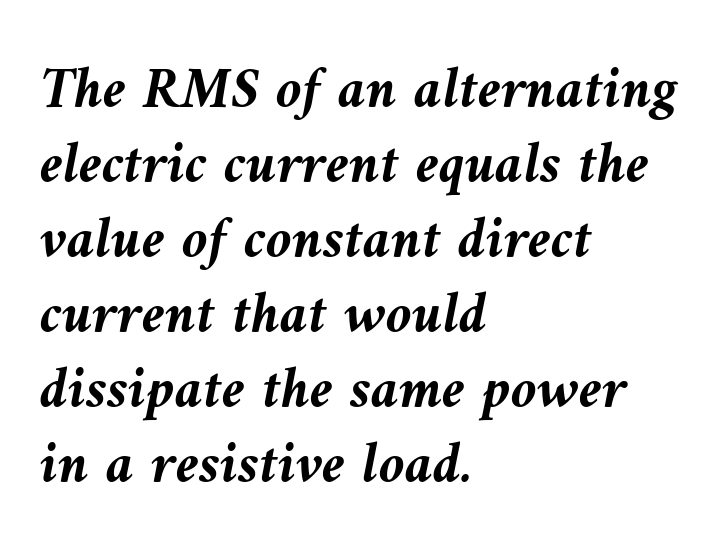
Q: Is the text bold? A: Yes.
Q: Is the text italic (slanted)? A: Yes, it leans left by about 9 degrees.
Q: Is the text underlined? A: No.
Q: How is the paragraph aligned? A: Left-aligned.
Q: Is the spacing between letters normal or unusually wide? A: Normal.
Q: Is the spacing between lines tight, normal or loose? A: Normal.
Q: Width (condensed, normal, or wide)? A: Normal.
Q: Stroke contrast? A: Medium.
Q: x-height? A: Medium.
Q: Monospaced? A: No.
